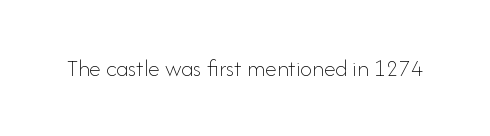
The image shows 24 px text type, upright; set normal letter spacing, not underlined.
